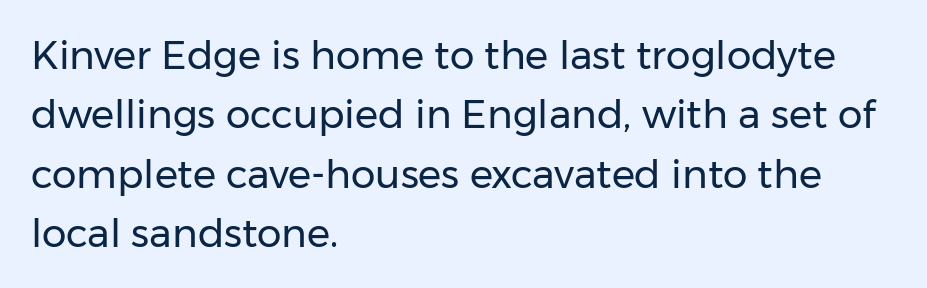
{"serif": "no", "italic": "no", "bold": "no", "weight": "regular", "width": "normal", "stroke_contrast": "low", "x_height": "medium", "monospaced": "no", "underline": "no", "align": "left", "line_spacing": "normal", "line_spacing_ratio": 1.52, "letter_spacing": "normal", "letter_spacing_em": 0.0, "glyph_px": 39}
